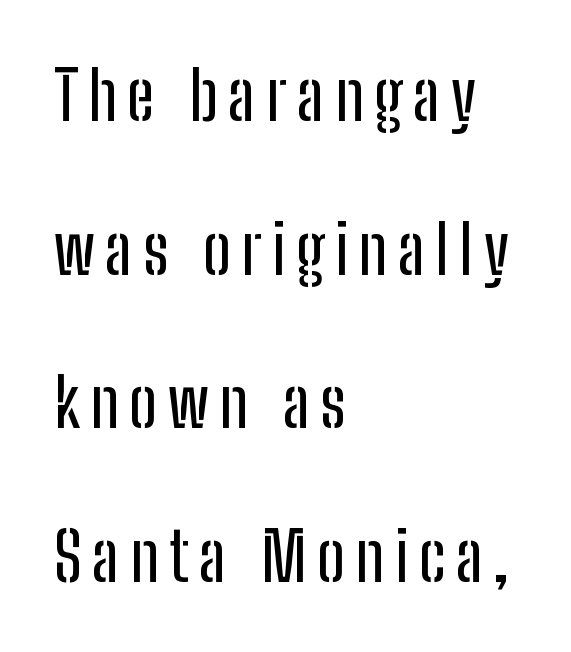
Widely set lines give the paragraph a tall, airy silhouette. Spacing verdict: proportional, widths tailored to each character. Grotesque or geometric, the face here clearly has no serifs. The text block is weighted toward the left margin, trailing off unevenly rightward. Is there any slant? The stems are plumb. A bare baseline throughout the passage.
